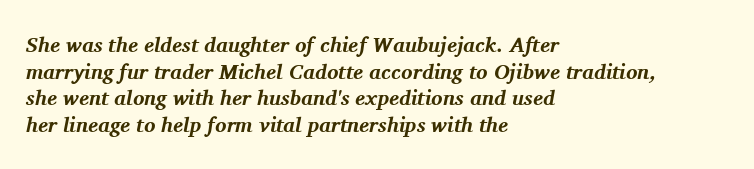
{"italic": "yes", "lean": "right", "slant_degrees": 11, "bold": "yes", "underline": "no", "align": "left", "line_spacing": "normal", "line_spacing_ratio": 1.27, "letter_spacing": "normal", "letter_spacing_em": 0.0, "glyph_px": 21}
